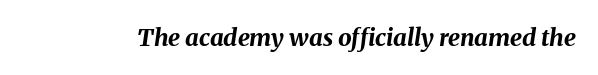
Q: Is the text bold? A: Yes.
Q: Is the text italic (slanted)? A: Yes, it leans right by about 8 degrees.
Q: Is the text underlined? A: No.
Q: Is the spacing between letters normal or unusually wide? A: Normal.
